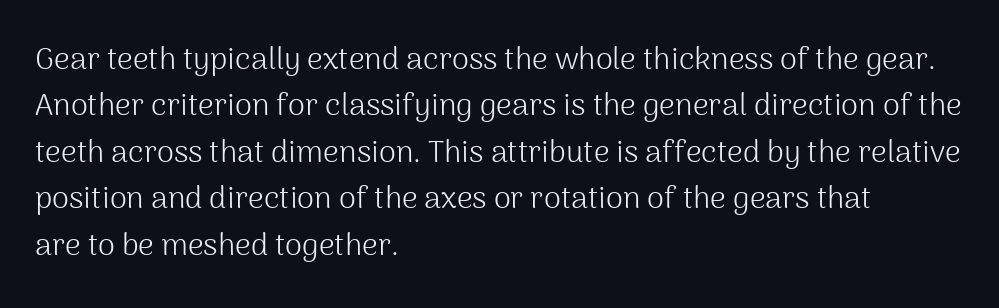
Note the varied advance widths — an 'i' is clearly narrower than an 'm'. Notice how the stems are strictly vertical — no italics here. Weight: in the light-to-regular range. The rendering keeps characters at their native spacing. Typographically, this falls in the sans-serif category. No word sits above an underline.
